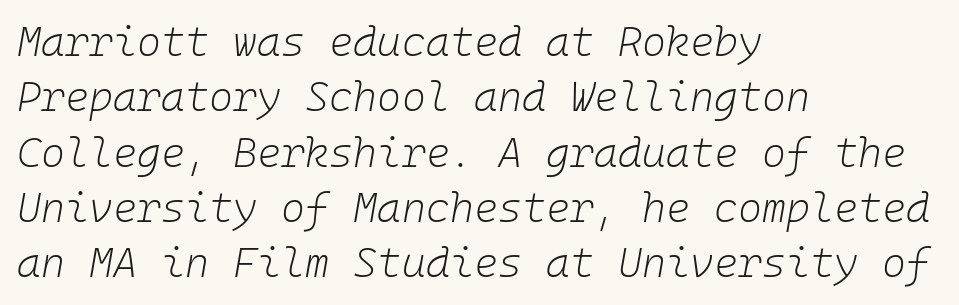
Q: Is the text bold? A: No.
Q: Is the text italic (slanted)? A: Yes, it leans right by about 10 degrees.
Q: Is the text underlined? A: No.
Q: How is the paragraph aligned? A: Left-aligned.
Q: Is the spacing between letters normal or unusually wide? A: Normal.
Q: Is the spacing between lines tight, normal or loose? A: Normal.
Q: Width (condensed, normal, or wide)? A: Normal.
Q: Stroke contrast? A: Low.
Q: x-height? A: Medium.
Q: Monospaced? A: Yes.
